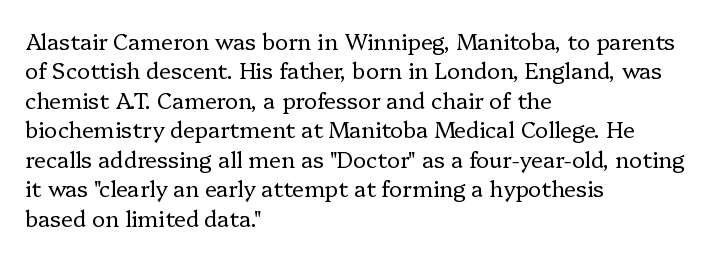
Q: Is the text bold? A: No.
Q: Is the text italic (slanted)? A: No, it is upright.
Q: Is the text underlined? A: No.
Q: How is the paragraph aligned? A: Left-aligned.
Q: Is the spacing between letters normal or unusually wide? A: Normal.
Q: Is the spacing between lines tight, normal or loose? A: Normal.
